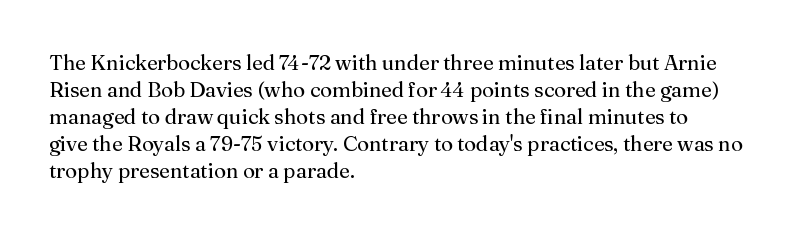
The image shows 21 px text type, upright; set left-aligned, normal line spacing (1.28x), normal letter spacing, not underlined.
